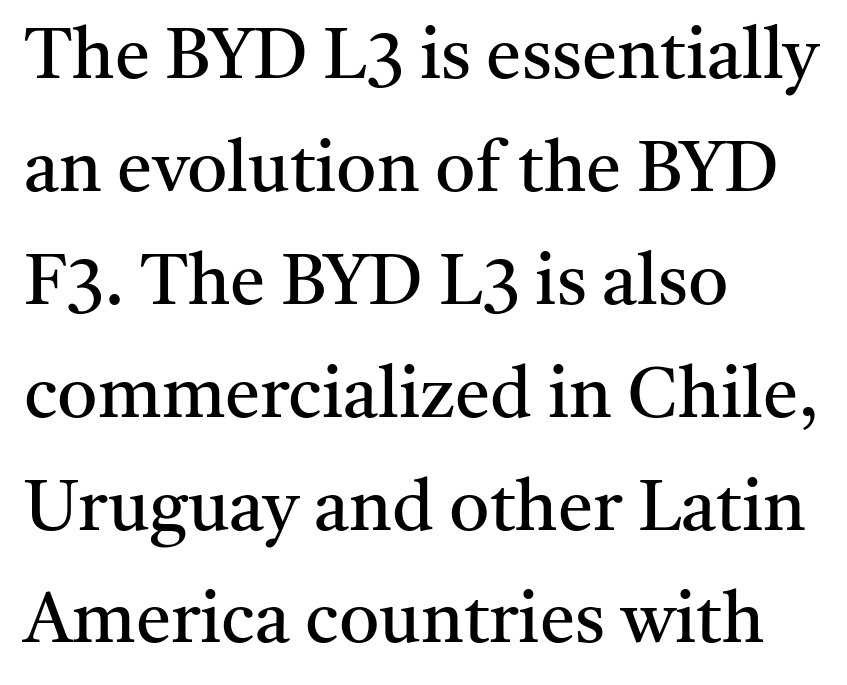
Notice how descenders clear the ascenders below comfortably — that's standard leading. Is there any slant? The stems are plumb. In terms of letterform style, serifs are clearly present. The cut favours lightness, reaching ordinary text weight at its darkest.
